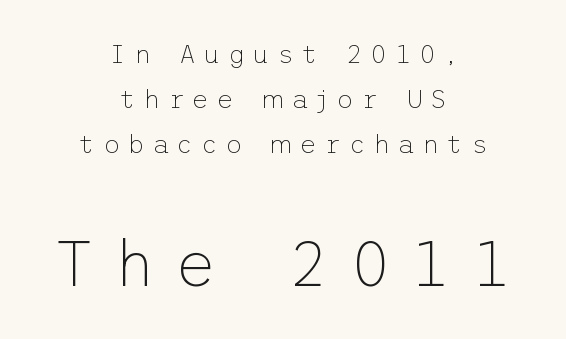
Bare-footed words on every line. This layout puts the modest block above and the oversized block below. Do the letters lean? They stand straight. I'd call this a sans setting — the letters go barefoot. The passage shown is not bold in any degree. The letterforms stand isolated, each surrounded by extra space.
